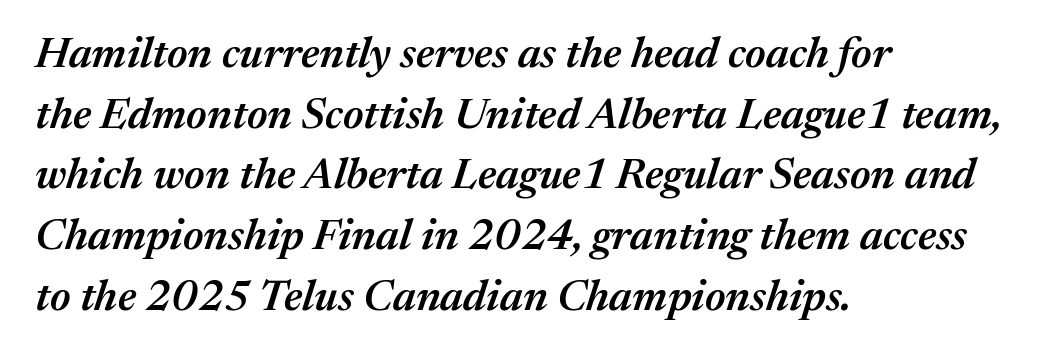
Q: Is the text bold? A: Semi-bold.
Q: Is the text italic (slanted)? A: Yes, it leans right by about 17 degrees.
Q: Is the text underlined? A: No.
Q: How is the paragraph aligned? A: Left-aligned.
Q: Is the spacing between letters normal or unusually wide? A: Normal.
Q: Is the spacing between lines tight, normal or loose? A: Normal.
Q: Width (condensed, normal, or wide)? A: Normal.
Q: Stroke contrast? A: Medium.
Q: x-height? A: Medium.
Q: Monospaced? A: No.
